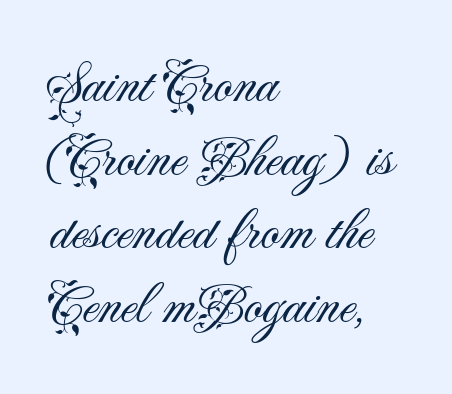
{"serif": "no", "bold": "no", "weight": "light", "width": "normal", "stroke_contrast": "medium", "x_height": "small", "monospaced": "no", "underline": "no", "align": "left", "line_spacing": "normal", "line_spacing_ratio": 1.27, "letter_spacing": "normal", "letter_spacing_em": 0.0, "glyph_px": 58}
